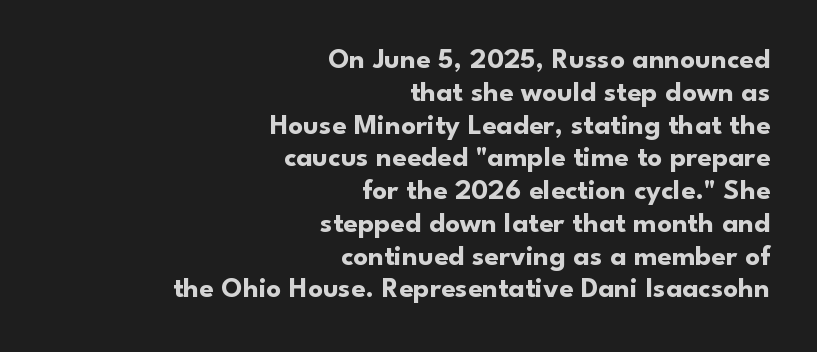
Character widths vary here, with narrow letters taking less room than wide ones. A typesetter would call this zero additional tracking. Each letter's strokes conclude bluntly, with no projecting serifs. A clean baseline with only descenders dipping below it. Do the letters lean? They stand straight.
